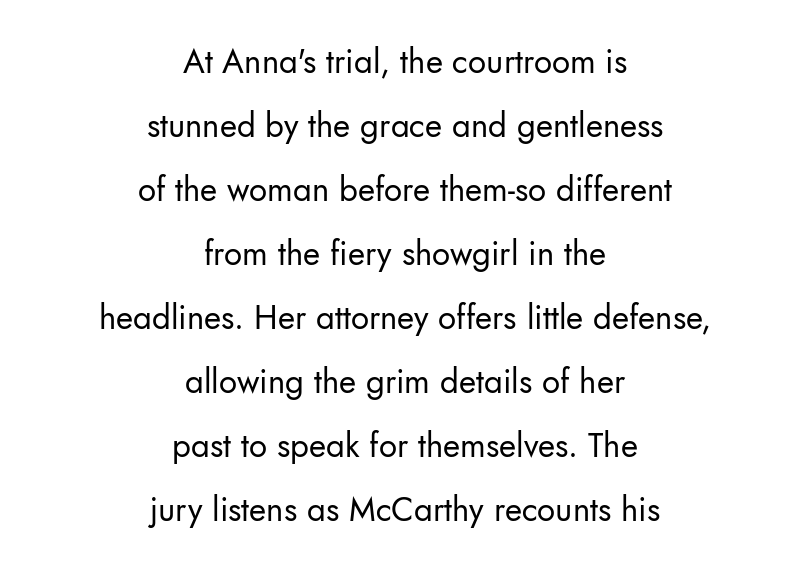
In CSS terms this would be text-align: center. Observe the ordinary spacing: letters are neighbours, not strangers. Stroke mass is kept to a normal reading level or below. The font family rendered here belongs to the sans-serif group.
